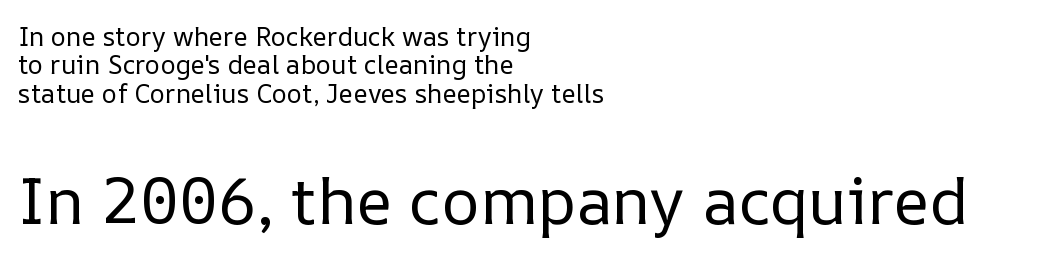
{"italic": "no", "bold": "no", "weight": "regular", "width": "normal", "stroke_contrast": "low", "x_height": "medium", "monospaced": "no", "underline": "no", "align": "left", "line_spacing": "tight", "line_spacing_ratio": 1.09, "letter_spacing": "normal", "letter_spacing_em": 0.0, "larger_block": "second", "size_ratio": 2.5, "glyph_px": 65}
